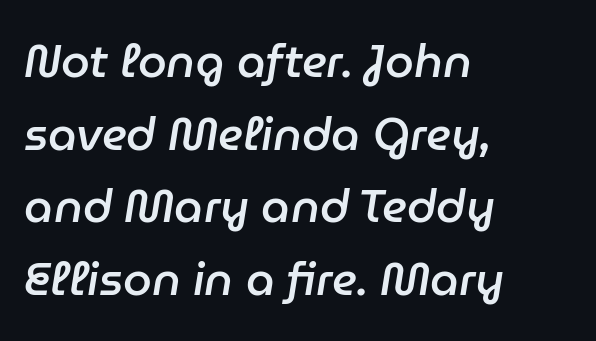
Q: Is the text bold? A: Semi-bold.
Q: Is the text italic (slanted)? A: Yes, it leans right by about 9 degrees.
Q: Is the text underlined? A: No.
Q: How is the paragraph aligned? A: Left-aligned.
Q: Is the spacing between letters normal or unusually wide? A: Normal.
Q: Is the spacing between lines tight, normal or loose? A: Normal.
Q: Width (condensed, normal, or wide)? A: Normal.
Q: Stroke contrast? A: Low.
Q: x-height? A: Medium.
Q: Monospaced? A: No.
